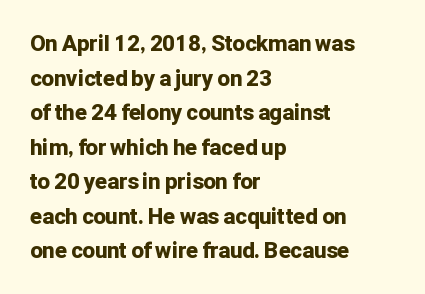
The image shows 22 px bold type, upright; set left-aligned, normal line spacing (1.57x), normal letter spacing, not underlined.
